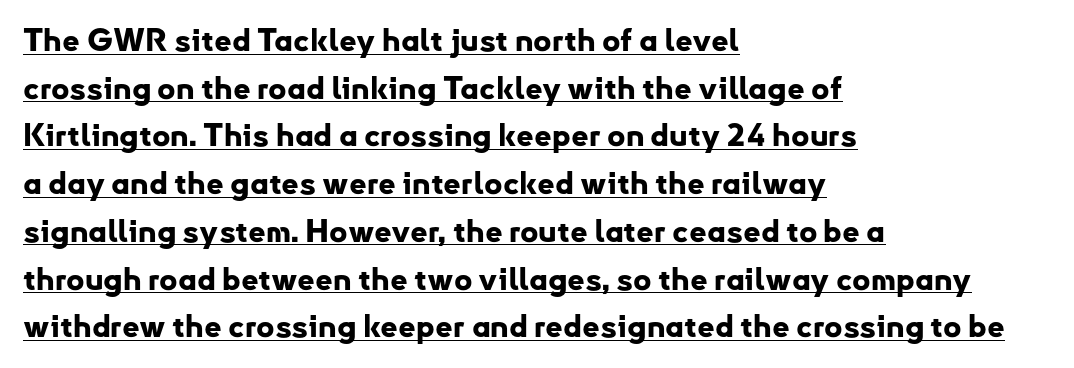
The face used here is rendered with its standard letterfit. A continuous stroke trails under the words, as in a hyperlink. The font's upright variant was chosen for this text. Letterform terminals end flat and unadorned throughout the passage.
